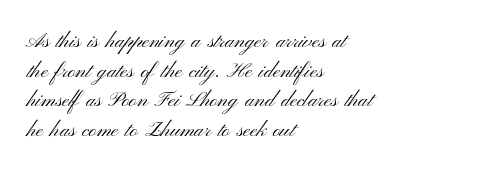
The image shows 21 px text type; set left-aligned, normal line spacing (1.41x), normal letter spacing, not underlined.
